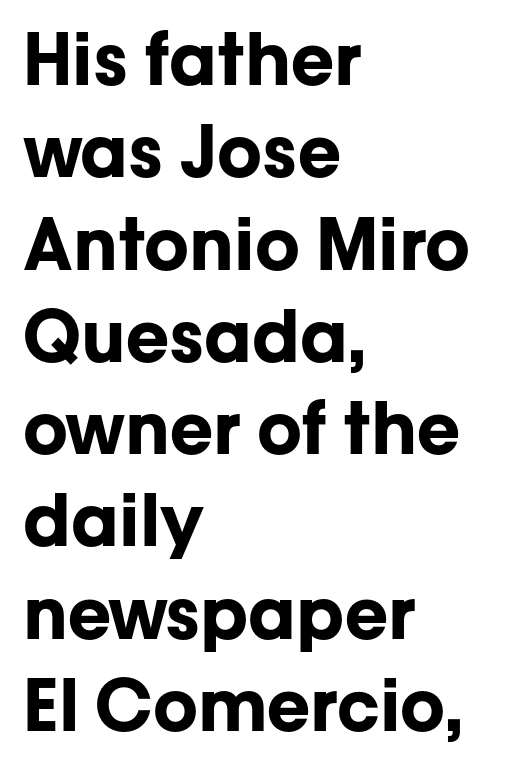
The image shows 71 px bold sans-serif type, upright; set left-aligned, normal line spacing (1.3x), normal letter spacing, not underlined; low stroke contrast and a medium x-height.
